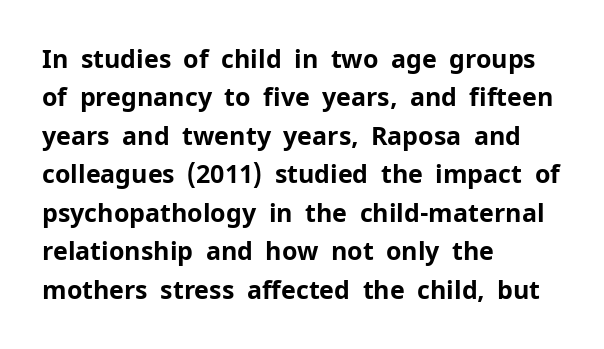
The image shows 25 px bold type, upright; set left-aligned, normal line spacing (1.54x), normal letter spacing, not underlined.
